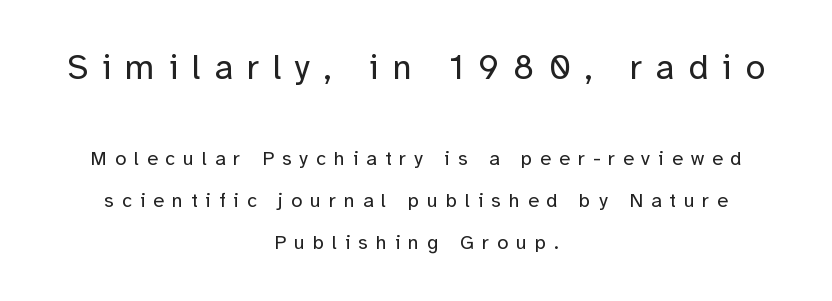
Weight: in the light-to-regular range. The passage shown has open, widely tracked lettering throughout. Typeset on center — no edge is straight. Think of a printed novel: that variable character pitch is what you see here.
